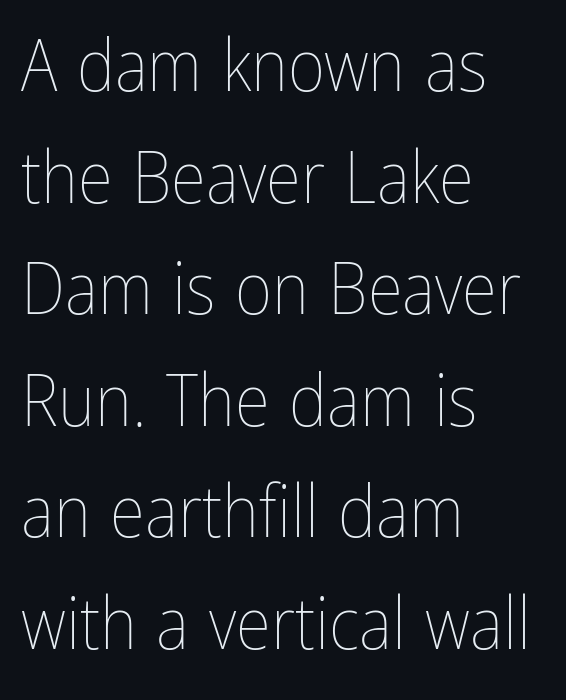
The image shows 72 px thin, condensed type, upright; set left-aligned, normal line spacing (1.55x), normal letter spacing, not underlined; low stroke contrast and a medium x-height.
